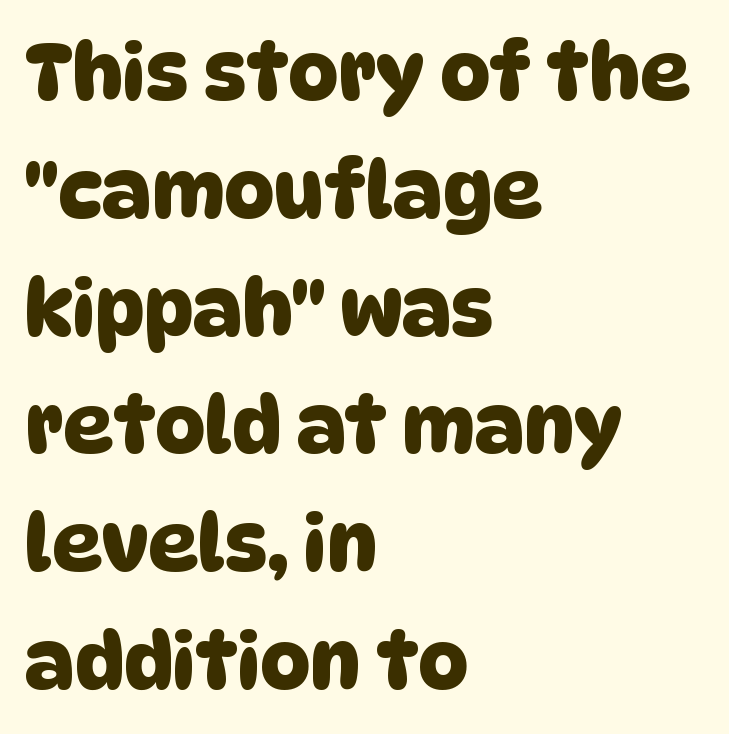
{"serif": "no", "width": "normal", "stroke_contrast": "low", "x_height": "large", "monospaced": "no", "underline": "no", "align": "left", "line_spacing": "normal", "line_spacing_ratio": 1.51, "letter_spacing": "normal", "letter_spacing_em": 0.0, "glyph_px": 78}
